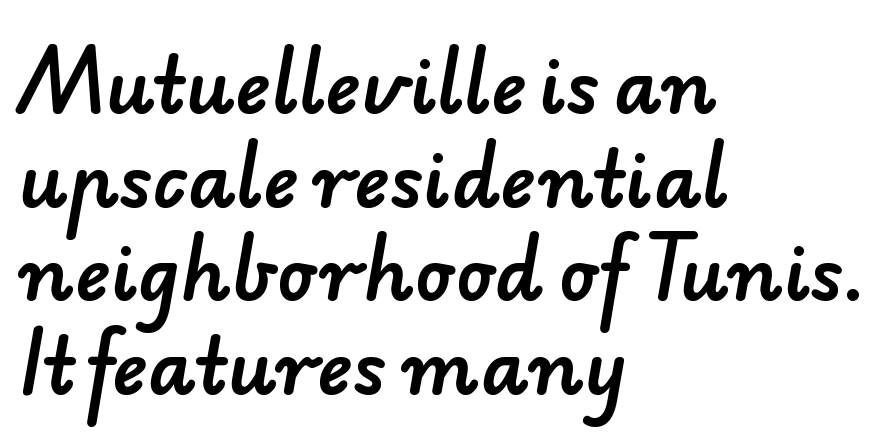
The image shows 75 px sans-serif type; set left-aligned, normal line spacing (1.25x), normal letter spacing, not underlined; low stroke contrast and a small x-height.
